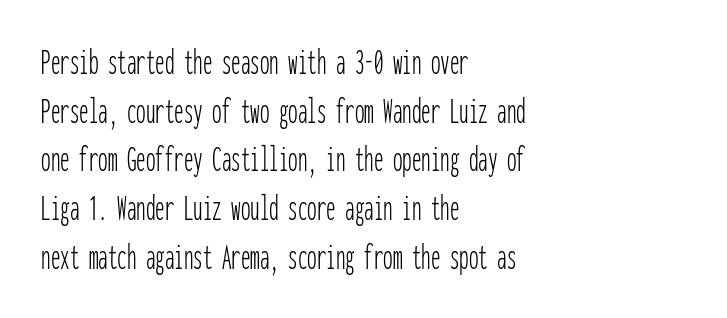
{"serif": "no", "italic": "no", "bold": "no", "weight": "thin", "width": "condensed", "stroke_contrast": "low", "x_height": "medium", "monospaced": "yes", "underline": "no", "align": "left", "line_spacing": "normal", "line_spacing_ratio": 1.28, "letter_spacing": "normal", "letter_spacing_em": 0.0, "glyph_px": 38}
